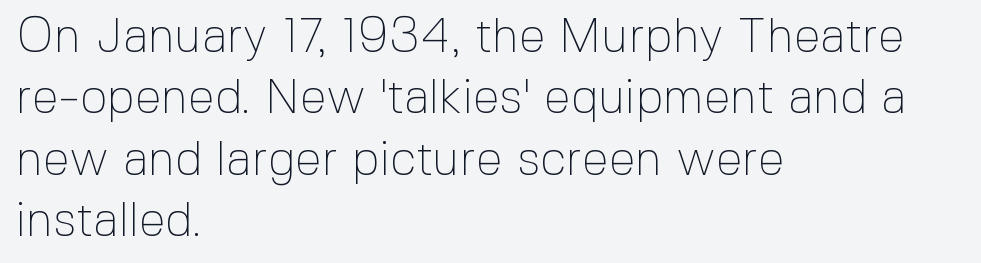
Q: Is the text bold? A: No.
Q: Is the text italic (slanted)? A: No, it is upright.
Q: Is the typeface a serif or a sans-serif typeface? A: Sans-serif.
Q: Is the text underlined? A: No.
Q: How is the paragraph aligned? A: Left-aligned.
Q: Is the spacing between letters normal or unusually wide? A: Normal.
Q: Is the spacing between lines tight, normal or loose? A: Normal.
Q: Width (condensed, normal, or wide)? A: Normal.
Q: x-height? A: Medium.
Q: Monospaced? A: No.
